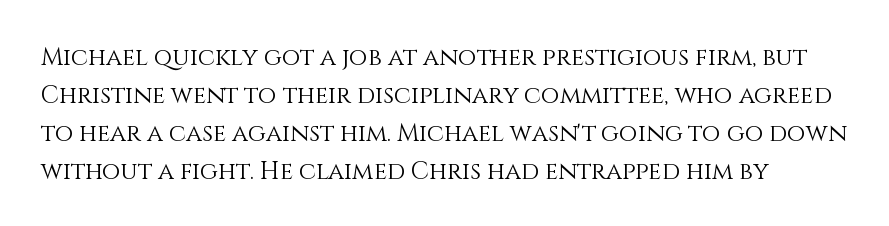
{"italic": "no", "bold": "no", "underline": "no", "line_spacing": "normal", "line_spacing_ratio": 1.59, "letter_spacing": "normal", "letter_spacing_em": 0.0, "glyph_px": 24}
